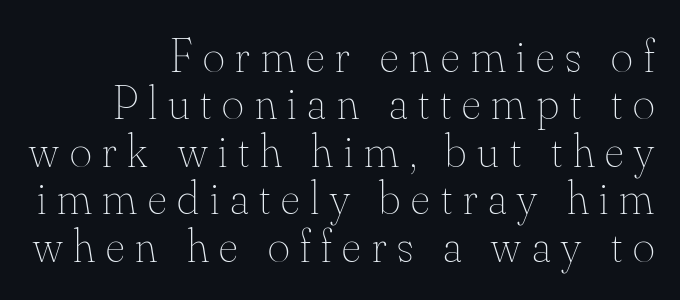
Q: Is the text bold? A: No.
Q: Is the text italic (slanted)? A: No, it is upright.
Q: Is the text underlined? A: No.
Q: How is the paragraph aligned? A: Right-aligned.
Q: Is the spacing between letters normal or unusually wide? A: Unusually wide.
Q: Is the spacing between lines tight, normal or loose? A: Tight.
Q: Width (condensed, normal, or wide)? A: Normal.
Q: Stroke contrast? A: Medium.
Q: x-height? A: Small.
Q: Monospaced? A: No.
